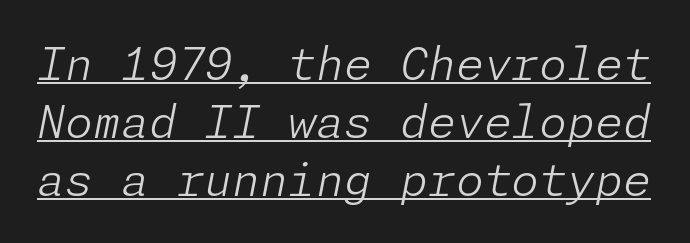
{"italic": "yes", "lean": "right", "slant_degrees": 11, "bold": "no", "weight": "light", "width": "normal", "stroke_contrast": "low", "x_height": "medium", "underline": "yes", "line_spacing": "normal", "line_spacing_ratio": 1.29, "letter_spacing": "normal", "letter_spacing_em": 0.0, "glyph_px": 45}
